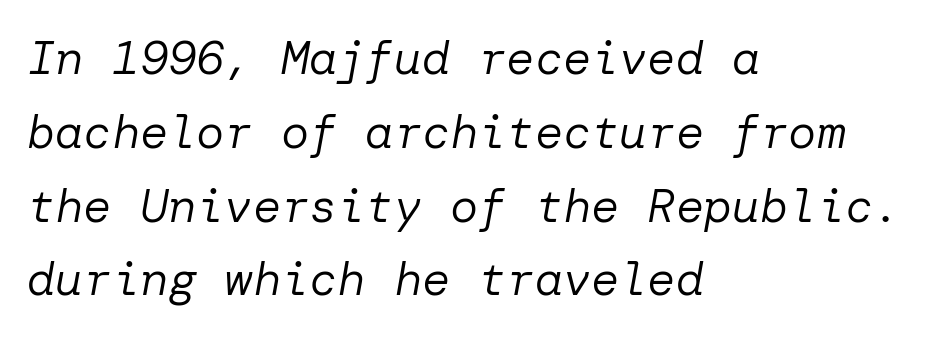
{"italic": "yes", "lean": "right", "slant_degrees": 10, "bold": "no", "weight": "regular", "width": "normal", "stroke_contrast": "low", "x_height": "medium", "underline": "no", "align": "left", "line_spacing": "normal", "line_spacing_ratio": 1.57, "letter_spacing": "normal", "letter_spacing_em": 0.0, "glyph_px": 47}
